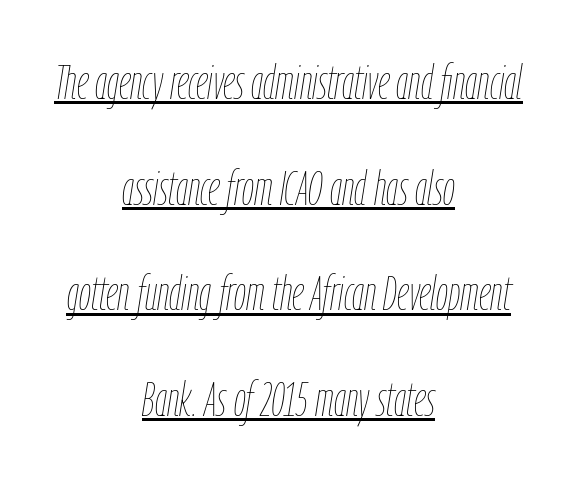
{"italic": "yes", "lean": "right", "slant_degrees": 9, "bold": "no", "weight": "thin", "width": "condensed", "stroke_contrast": "low", "x_height": "medium", "monospaced": "no", "underline": "yes", "align": "center", "line_spacing": "loose", "line_spacing_ratio": 2.2, "letter_spacing": "normal", "letter_spacing_em": 0.0, "glyph_px": 48}
